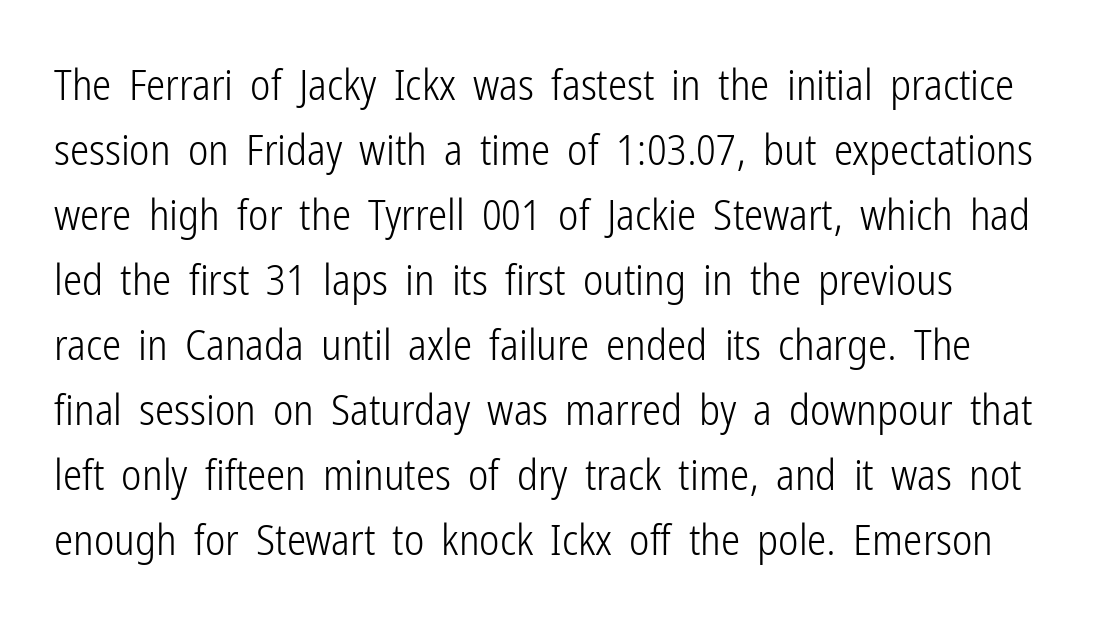
This sample keeps an unexceptional amount of space between lines. This rendering leaves character spacing at its baseline value. The face looks like a standard text weight, possibly lighter. Ascenders rise straight up at ninety degrees. The rendering uses natural spacing where letterforms have individual widths.
